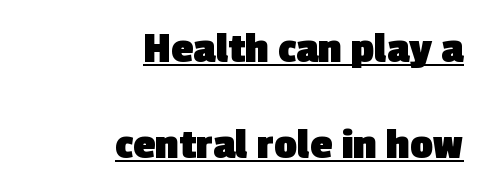
The image shows 45 px heavy sans-serif type; set right-aligned, loose line spacing (2.13x), normal letter spacing, underlined; a medium x-height.
